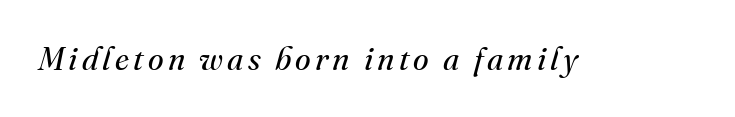
{"serif": "yes", "italic": "yes", "lean": "right", "slant_degrees": 16, "bold": "no", "weight": "regular", "width": "normal", "stroke_contrast": "medium", "x_height": "small", "monospaced": "no", "underline": "no", "glyph_px": 32}
